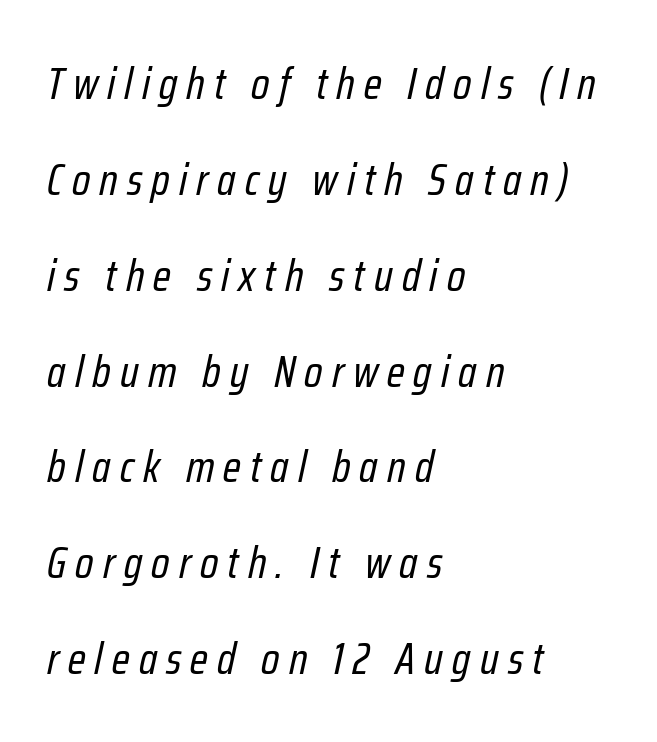
{"italic": "yes", "lean": "right", "slant_degrees": 12, "bold": "no", "weight": "regular", "width": "condensed", "stroke_contrast": "low", "x_height": "medium", "monospaced": "no", "underline": "no", "align": "left", "line_spacing": "loose", "line_spacing_ratio": 2.13, "letter_spacing": "wide", "letter_spacing_em": 0.2, "glyph_px": 45}
